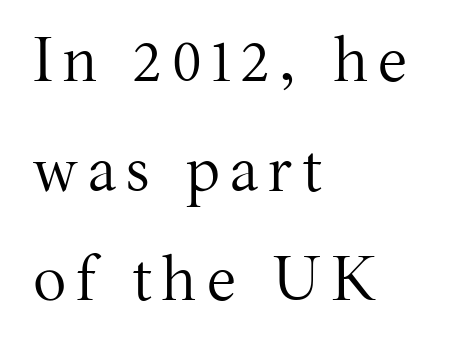
The image shows 62 px regular-weight serif type, upright; set left-aligned, line spacing 1.77x, not underlined; medium stroke contrast and a medium x-height.
